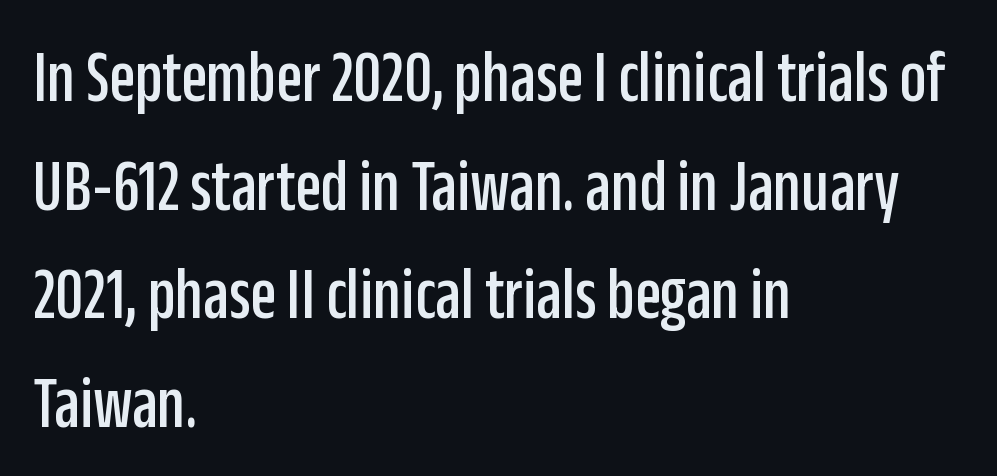
{"serif": "no", "italic": "no", "width": "condensed", "stroke_contrast": "low", "x_height": "large", "monospaced": "no", "underline": "no", "align": "left", "line_spacing": "normal", "line_spacing_ratio": 1.45, "letter_spacing": "normal", "letter_spacing_em": 0.0, "glyph_px": 75}
